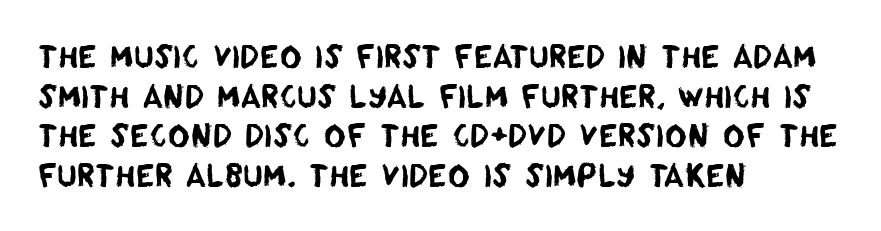
The image shows 30 px sans-serif type; set left-aligned, normal line spacing (1.32x), normal letter spacing, not underlined; low stroke contrast and a large x-height.
